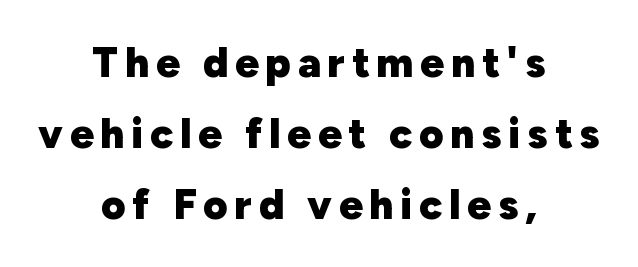
Q: Is the text bold? A: Yes.
Q: Is the text italic (slanted)? A: No, it is upright.
Q: Is the typeface a serif or a sans-serif typeface? A: Sans-serif.
Q: Is the text underlined? A: No.
Q: How is the paragraph aligned? A: Centered.
Q: Is the spacing between lines tight, normal or loose? A: Normal.
Q: Width (condensed, normal, or wide)? A: Normal.
Q: Stroke contrast? A: Low.
Q: x-height? A: Medium.
Q: Monospaced? A: No.
